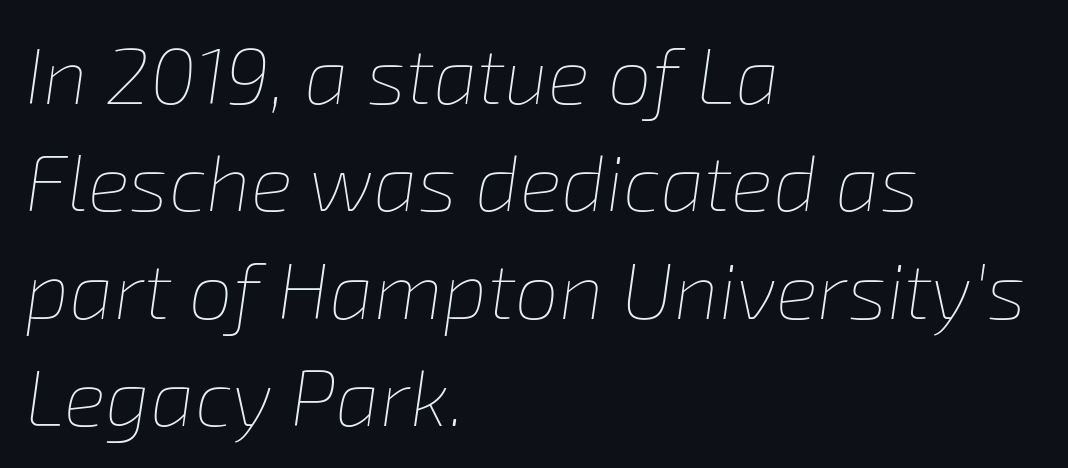
The image shows 79 px thin type, italic (leaning right); set left-aligned, normal line spacing (1.36x), normal letter spacing, not underlined; low stroke contrast and a medium x-height.
